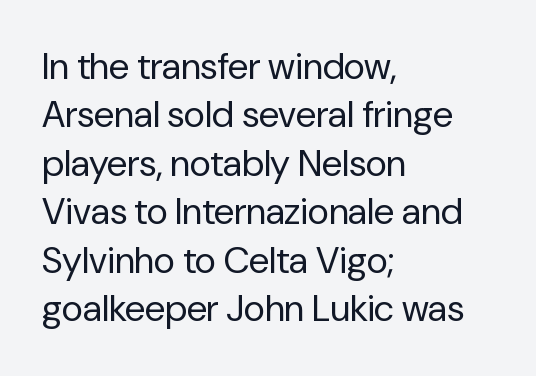
Q: Is the text bold? A: No.
Q: Is the text italic (slanted)? A: No, it is upright.
Q: Is the typeface a serif or a sans-serif typeface? A: Sans-serif.
Q: Is the text underlined? A: No.
Q: How is the paragraph aligned? A: Left-aligned.
Q: Is the spacing between letters normal or unusually wide? A: Normal.
Q: Is the spacing between lines tight, normal or loose? A: Normal.
Q: Width (condensed, normal, or wide)? A: Normal.
Q: Stroke contrast? A: Low.
Q: x-height? A: Medium.
Q: Monospaced? A: No.
